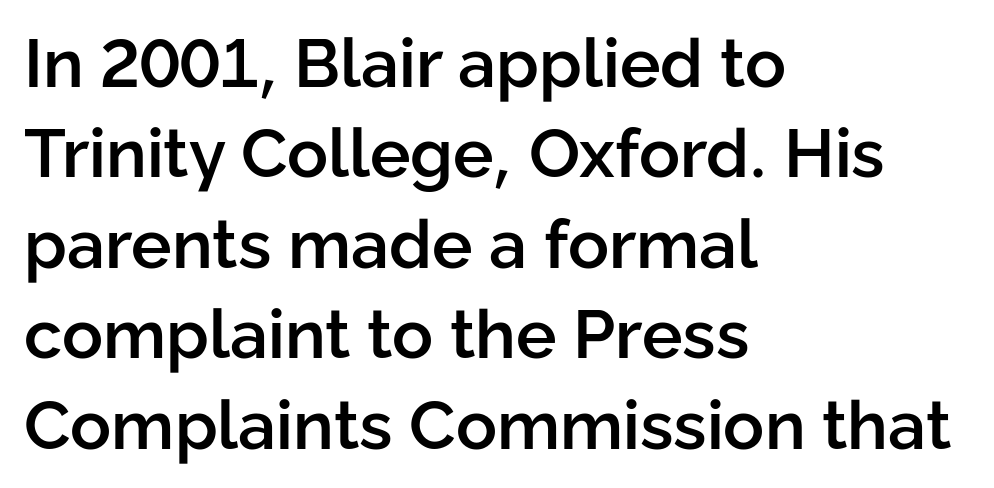
{"serif": "no", "italic": "no", "bold": "semi", "weight": "semibold", "width": "normal", "stroke_contrast": "low", "x_height": "medium", "monospaced": "no", "underline": "no", "align": "left", "line_spacing": "normal", "line_spacing_ratio": 1.33, "letter_spacing": "normal", "letter_spacing_em": 0.0, "glyph_px": 68}
